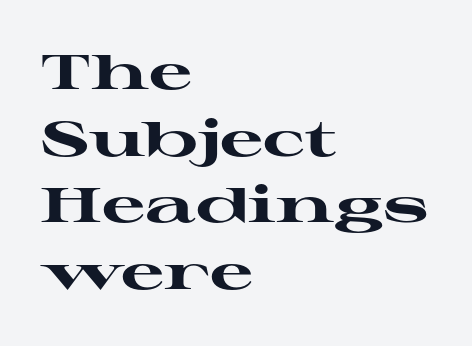
Notice how thick the strokes are: this is what a full bold looks like. When letters stand straight like this, we call the style roman or upright. Horizontally, the lines are justified to the leading edge only. In terms of letterspacing, this is plain default setting. Check the space under the baseline: it is left empty. Check where the strokes stop: tiny serifs finish them off.
